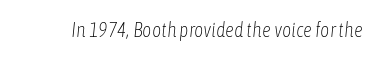
The line texture is even and compact thanks to regular tracking. Glance below the letters and you will spot only blank space. Think standard paragraph weight, or any step lighter than that. Italic: yes, the glyphs are oblique.
